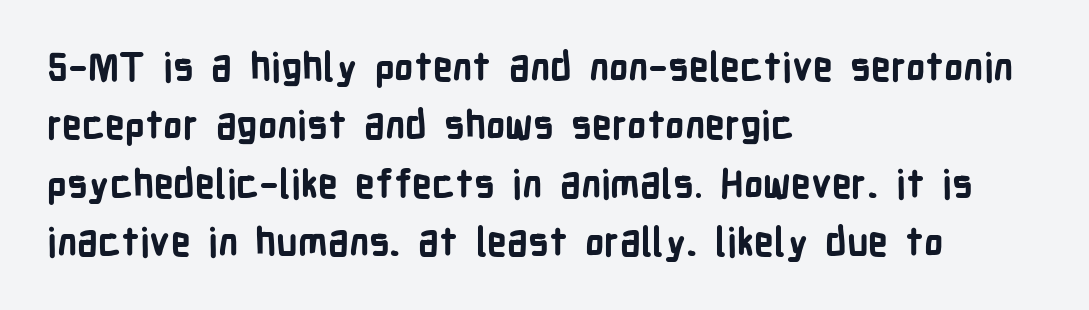
Q: Is the text bold? A: Yes.
Q: Is the text italic (slanted)? A: No, it is upright.
Q: Is the typeface a serif or a sans-serif typeface? A: Sans-serif.
Q: Is the text underlined? A: No.
Q: How is the paragraph aligned? A: Left-aligned.
Q: Is the spacing between letters normal or unusually wide? A: Normal.
Q: Is the spacing between lines tight, normal or loose? A: Normal.
Q: Width (condensed, normal, or wide)? A: Condensed.
Q: Stroke contrast? A: Low.
Q: x-height? A: Medium.
Q: Monospaced? A: No.
